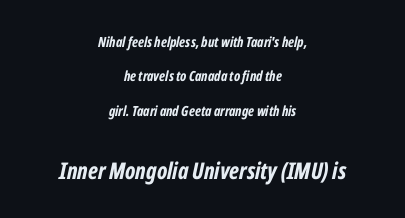
The image shows 23 px bold type, italic (leaning right); set centered, loose line spacing (2.46x), normal letter spacing, not underlined; the second (bottom) block is 1.64x larger.
